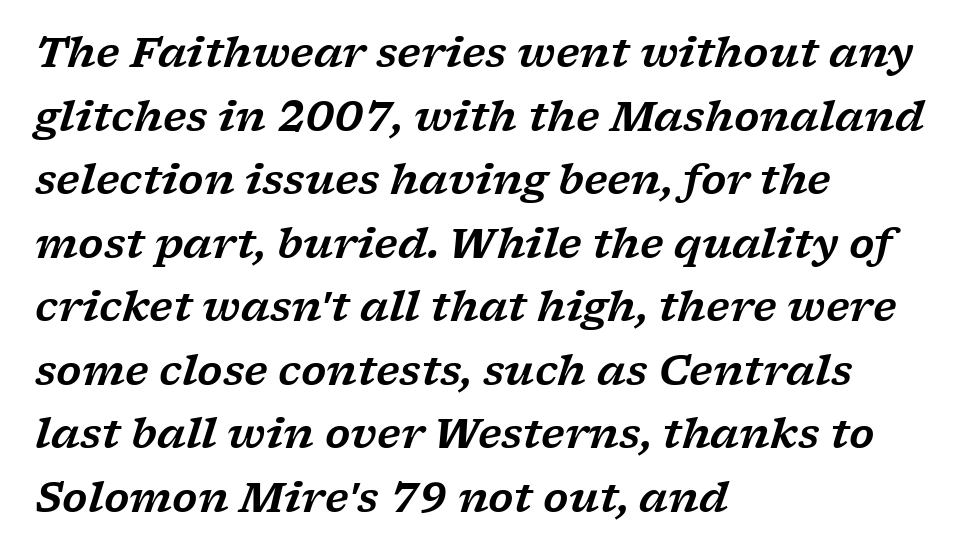
The image shows 41 px wide serif type, italic (leaning right); set left-aligned, normal line spacing (1.55x), normal letter spacing, not underlined; low stroke contrast and a medium x-height.
